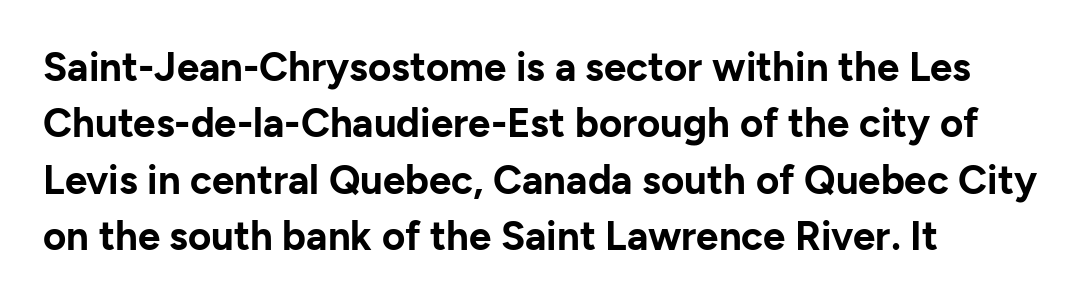
The rendering uses natural spacing where letterforms have individual widths. How heavy is the stroke? Heavy — this is a bold. The baseline area is clear. Normally led — the rows are evenly, conventionally spaced. Observe the ordinary spacing: letters are neighbours, not strangers.
